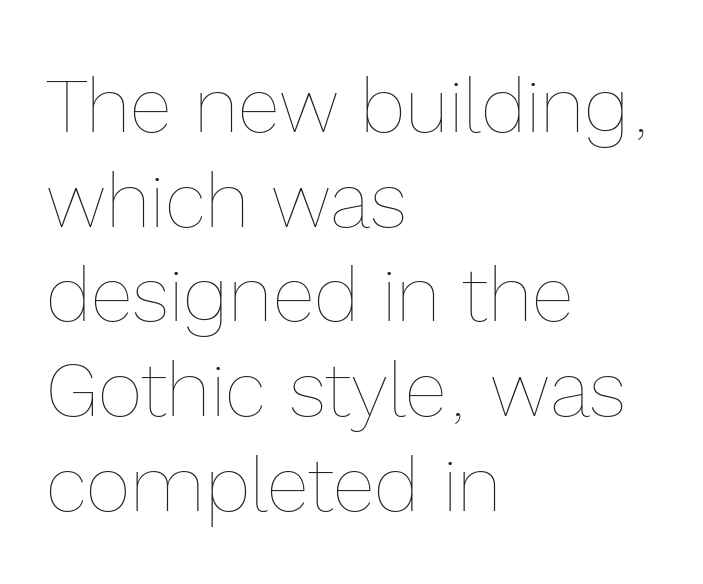
Compared with typical body copy, the letter spacing here is the same. This sample has the flowing, uneven cadence of proportional lettering. Type without underlining. The passage is arranged the way most books set body copy — flush left. Stem width sits at or under what a default text font uses.
